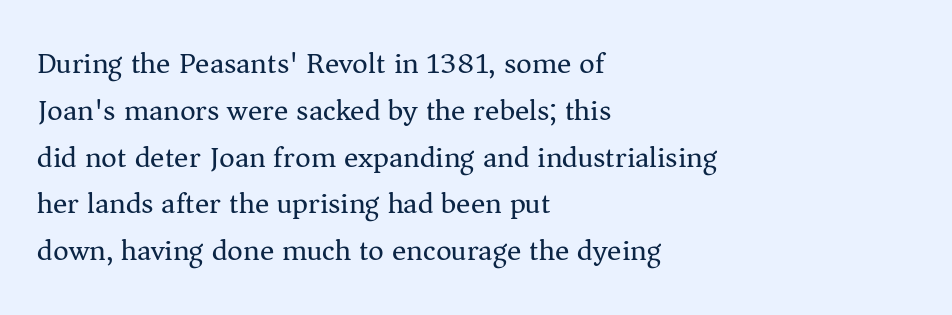
Q: Is the text bold? A: No.
Q: Is the text italic (slanted)? A: No, it is upright.
Q: Is the typeface a serif or a sans-serif typeface? A: Serif.
Q: Is the text underlined? A: No.
Q: How is the paragraph aligned? A: Left-aligned.
Q: Is the spacing between letters normal or unusually wide? A: Normal.
Q: Is the spacing between lines tight, normal or loose? A: Normal.
Q: Width (condensed, normal, or wide)? A: Normal.
Q: Stroke contrast? A: Medium.
Q: x-height? A: Medium.
Q: Monospaced? A: No.
